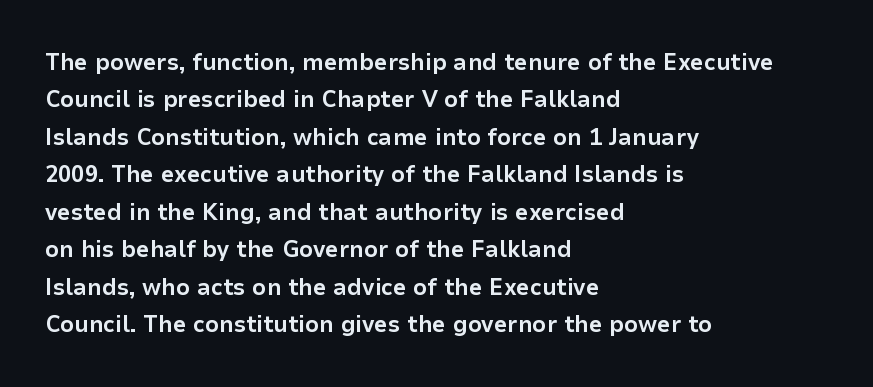
Q: Is the text bold? A: Yes.
Q: Is the text italic (slanted)? A: No, it is upright.
Q: Is the text underlined? A: No.
Q: How is the paragraph aligned? A: Left-aligned.
Q: Is the spacing between letters normal or unusually wide? A: Normal.
Q: Is the spacing between lines tight, normal or loose? A: Normal.
